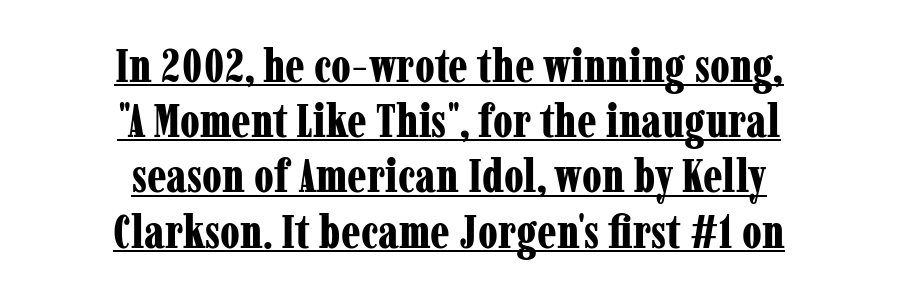
Q: Is the text bold? A: Yes.
Q: Is the text italic (slanted)? A: No, it is upright.
Q: Is the typeface a serif or a sans-serif typeface? A: Serif.
Q: Is the text underlined? A: Yes.
Q: How is the paragraph aligned? A: Centered.
Q: Is the spacing between letters normal or unusually wide? A: Normal.
Q: Width (condensed, normal, or wide)? A: Condensed.
Q: Stroke contrast? A: Low.
Q: x-height? A: Medium.
Q: Monospaced? A: No.
